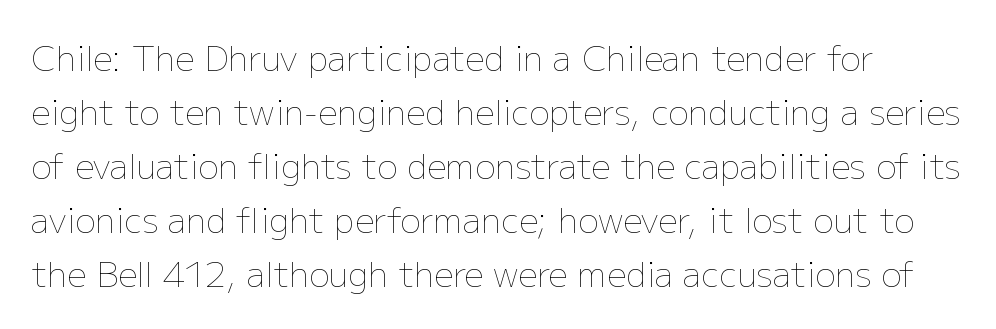
Anything drawn beneath the words? Only blank space. The line texture is even and compact thanks to regular tracking. The letters advance in unequal steps, a hallmark of proportional type. The font's upright variant was chosen for this text. This sample keeps an unexceptional amount of space between lines.
